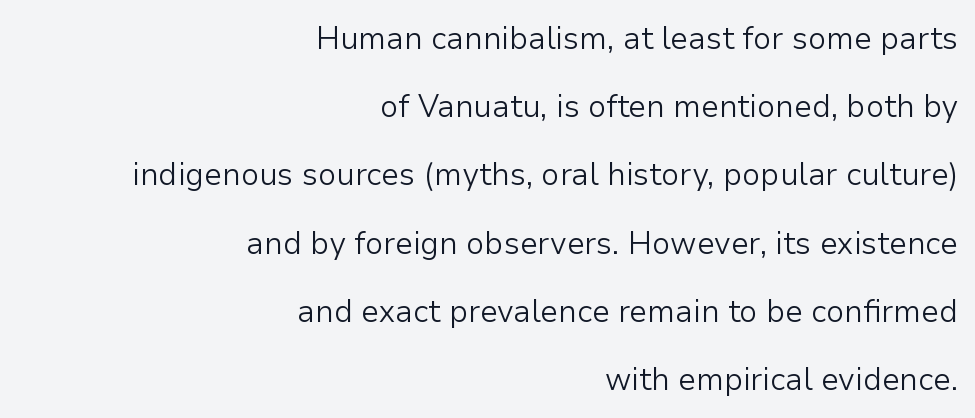
{"serif": "no", "italic": "no", "bold": "no", "weight": "light", "width": "normal", "stroke_contrast": "low", "x_height": "medium", "monospaced": "no", "underline": "no", "align": "right", "line_spacing": "loose", "line_spacing_ratio": 2.2, "letter_spacing": "normal", "letter_spacing_em": 0.0, "glyph_px": 31}
